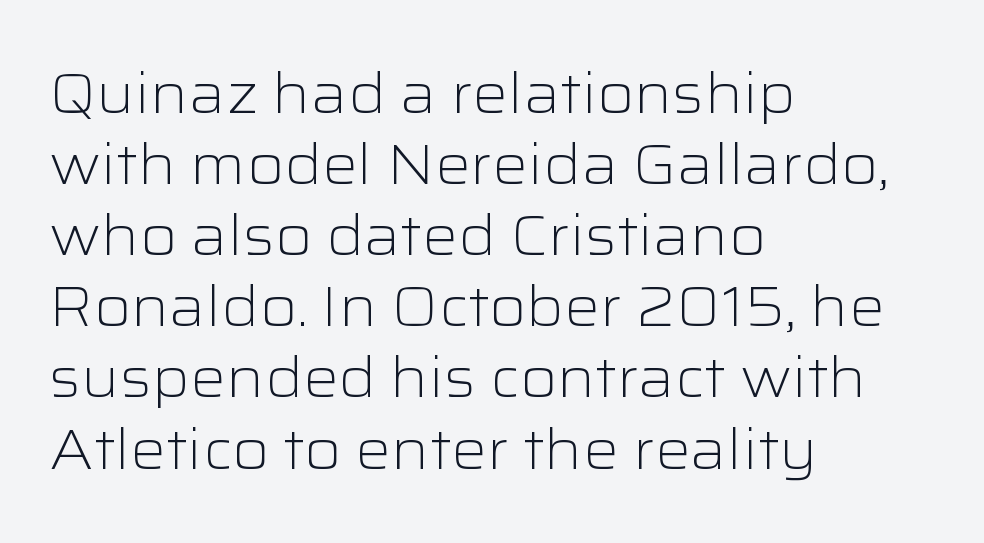
The image shows 56 px light, wide sans-serif type, upright; set left-aligned, normal line spacing (1.27x), normal letter spacing, not underlined; low stroke contrast and a medium x-height.
